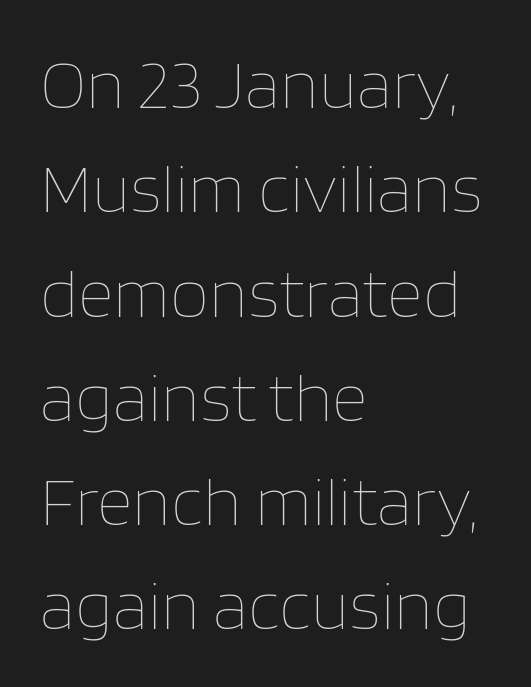
{"italic": "no", "bold": "no", "weight": "thin", "width": "normal", "stroke_contrast": "low", "x_height": "large", "monospaced": "no", "underline": "no", "align": "left", "line_spacing": "normal", "line_spacing_ratio": 1.49, "letter_spacing": "normal", "letter_spacing_em": 0.0, "glyph_px": 70}
